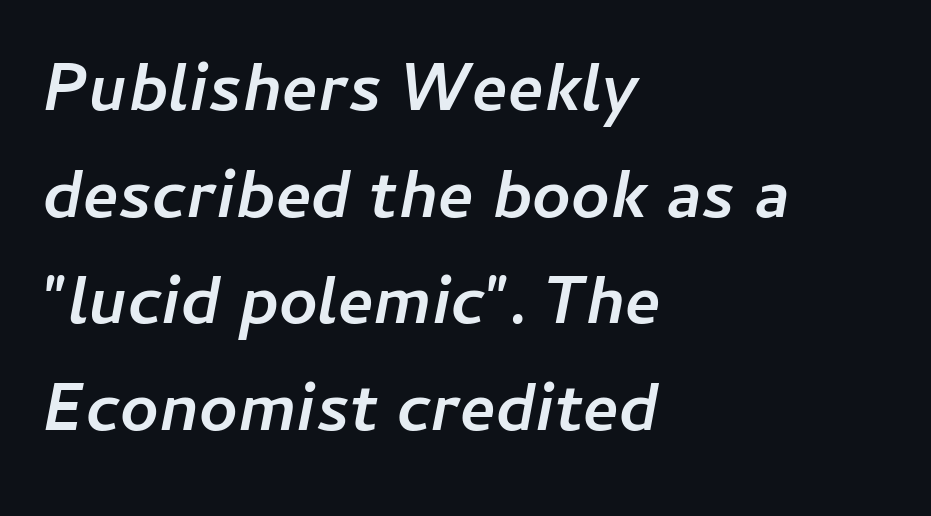
{"italic": "yes", "lean": "right", "slant_degrees": 11, "bold": "yes", "weight": "semibold", "width": "normal", "stroke_contrast": "low", "x_height": "medium", "monospaced": "no", "underline": "no", "align": "left", "line_spacing": "normal", "line_spacing_ratio": 1.59, "letter_spacing": "normal", "letter_spacing_em": 0.0, "glyph_px": 67}
